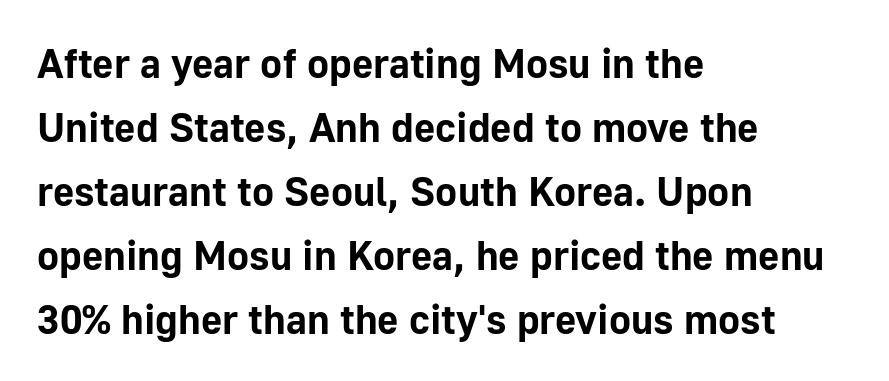
The image shows 41 px bold sans-serif type, upright; set left-aligned, normal line spacing (1.56x), normal letter spacing, not underlined; low stroke contrast and a medium x-height.
